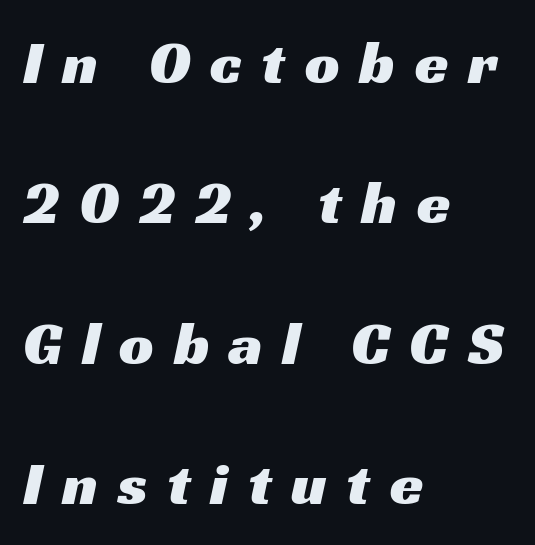
Alignment: flush left. Do the characters align in a grid? No, the font is proportional. What stands out about the letter spacing? Its width — letters are far apart. Decoration check: the copy has no underline.
